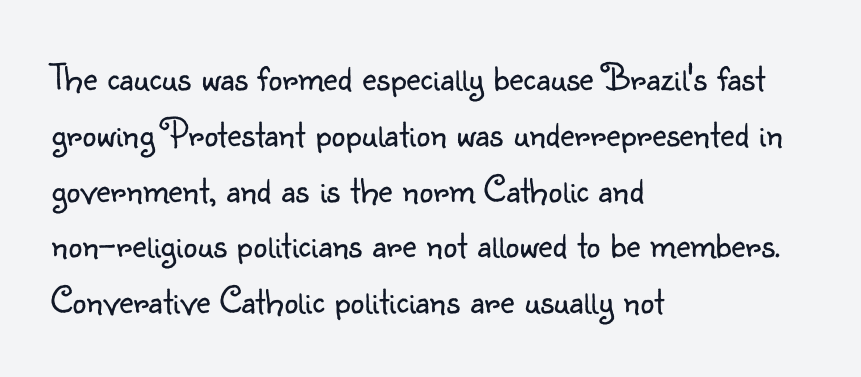
The specimen reads as upright at a glance. The rendering shows plain stroke endings on the letterforms — a sans-serif design. Nothing unusual about the tracking: characters are spaced as the font intends. No word sits above an underline. Summary of weight: not heavy and not bold.
